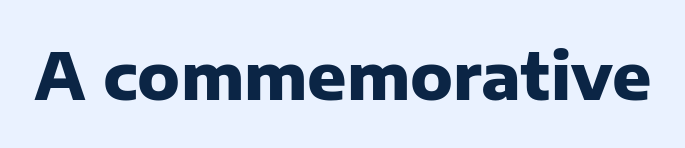
The image shows 65 px heavy sans-serif type, upright; set normal letter spacing, not underlined; low stroke contrast and a medium x-height.
